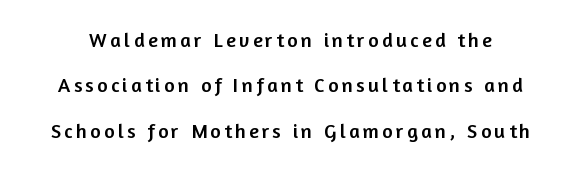
Rule under the text: the space is simply empty. Quick note: interline space is abundant. Vertical strokes here are truly vertical.
